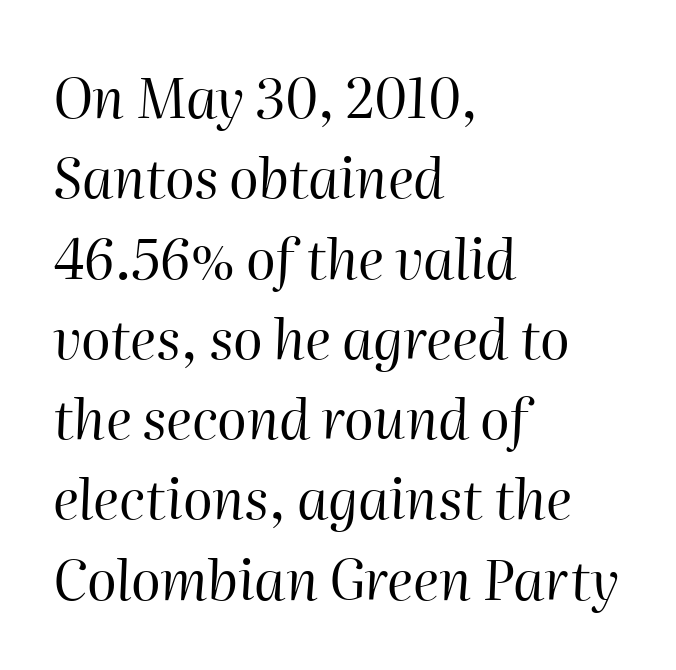
Typeset ragged right — the left edge is the straight one. The space directly below the letters is spotless. A typesetter would call this zero additional tracking. Whoever set this chose a conventional vertical rhythm. It's the slanting kind of type. Is this a heavy cut? Hardly; it is regular or lighter.
